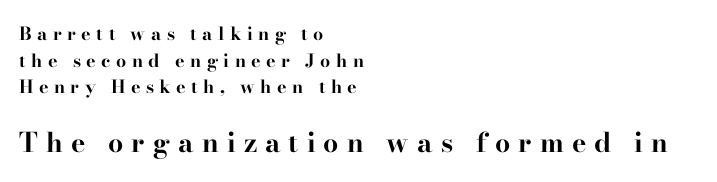
These lines are set flush left with a ragged right edge. Descenders are the only things crossing below the line. The vertical gap from one line to the next is medium. The letters stand upright; this is a roman face. Caption: upper text group reduced, lower text group enlarged.
